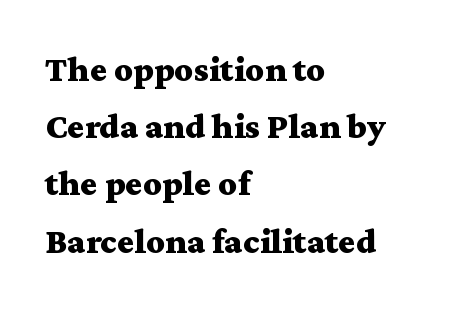
{"serif": "yes", "italic": "no", "bold": "yes", "weight": "bold", "width": "wide", "stroke_contrast": "medium", "x_height": "medium", "monospaced": "no", "underline": "no", "align": "left", "line_spacing": "normal", "line_spacing_ratio": 1.59, "letter_spacing": "normal", "letter_spacing_em": 0.0, "glyph_px": 36}
